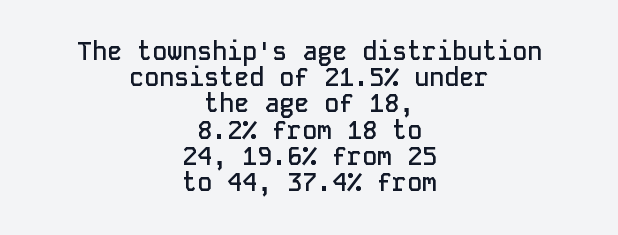
The image shows 25 px text type, upright; set centered, tight line spacing (1.05x), normal letter spacing, not underlined.
